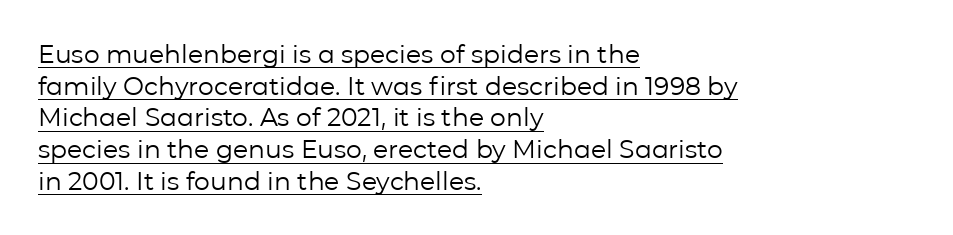
The axis of the letterforms is exactly vertical. A student would call this left alignment; a typographer would say flush left, rag right. Think standard paragraph weight, or any step lighter than that. The passage shown is underscored from start to finish. Default kerning and tracking; the words read as compact shapes.
